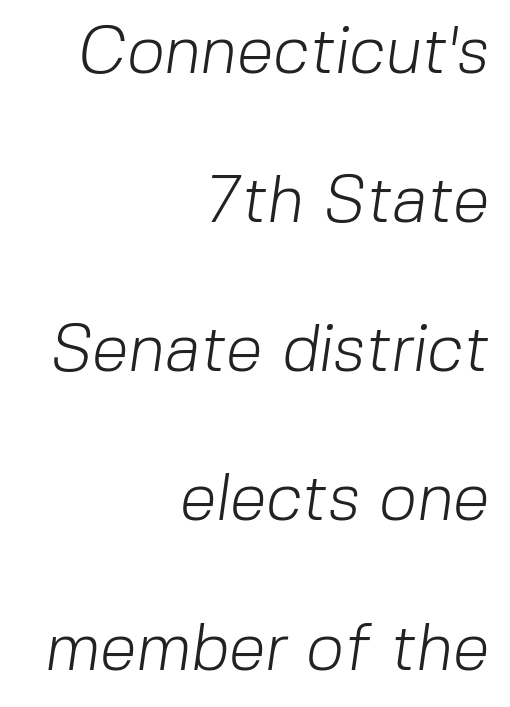
Q: Is the text bold? A: No.
Q: Is the typeface a serif or a sans-serif typeface? A: Sans-serif.
Q: Is the text underlined? A: No.
Q: How is the paragraph aligned? A: Right-aligned.
Q: Is the spacing between letters normal or unusually wide? A: Normal.
Q: Is the spacing between lines tight, normal or loose? A: Loose.
Q: Width (condensed, normal, or wide)? A: Normal.
Q: Stroke contrast? A: Low.
Q: x-height? A: Medium.
Q: Monospaced? A: No.
